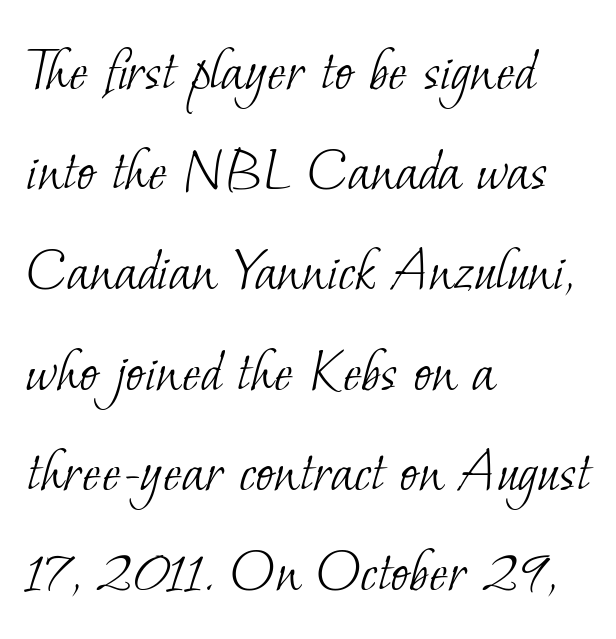
Every row of glyphs begins at an identical x-position on the left. Summary of vertical rhythm: regular, with standard interline spacing. The passage shown has conventional tracking throughout. The face used here is proportionally spaced, like ordinary book or web type. The strip under each line holds only bare page.
